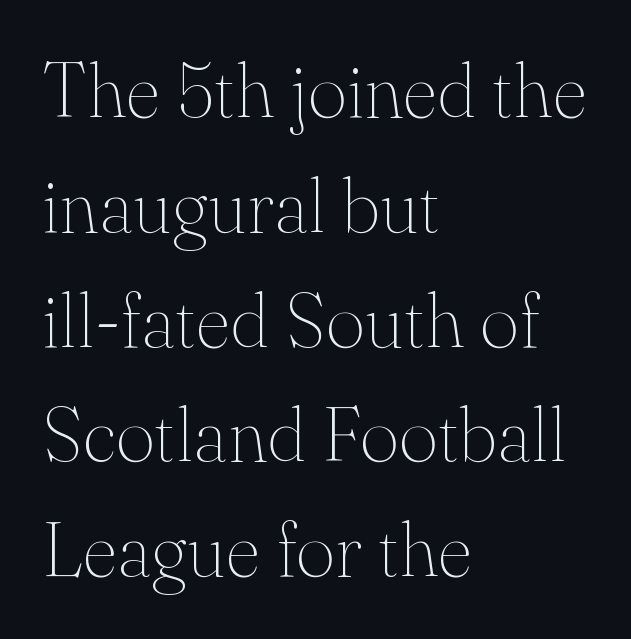
{"serif": "yes", "italic": "no", "bold": "no", "weight": "thin", "width": "normal", "stroke_contrast": "medium", "x_height": "small", "monospaced": "no", "underline": "no", "align": "left", "line_spacing": "normal", "line_spacing_ratio": 1.51, "letter_spacing": "normal", "letter_spacing_em": 0.0, "glyph_px": 76}
